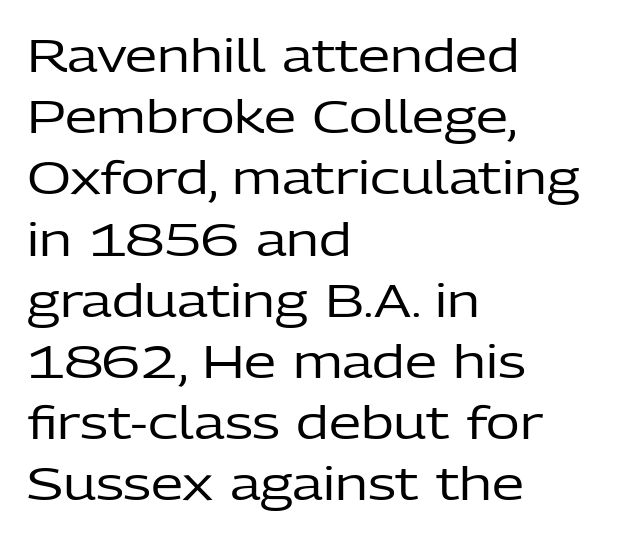
{"serif": "no", "italic": "no", "bold": "no", "weight": "regular", "width": "normal", "stroke_contrast": "low", "x_height": "medium", "monospaced": "no", "underline": "no", "align": "left", "line_spacing": "normal", "line_spacing_ratio": 1.33, "letter_spacing": "normal", "letter_spacing_em": 0.0, "glyph_px": 46}
